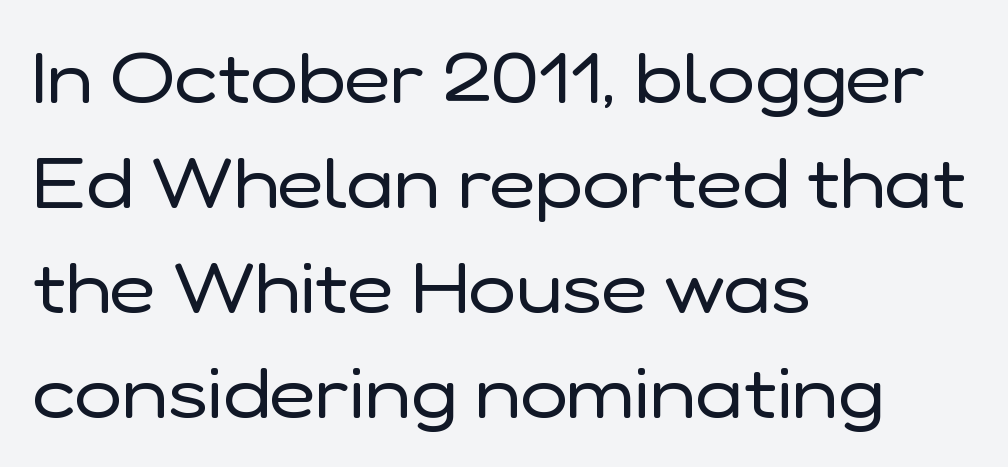
The image shows 71 px regular-weight sans-serif type, upright; set left-aligned, normal line spacing (1.48x), normal letter spacing, not underlined; low stroke contrast and a medium x-height.
